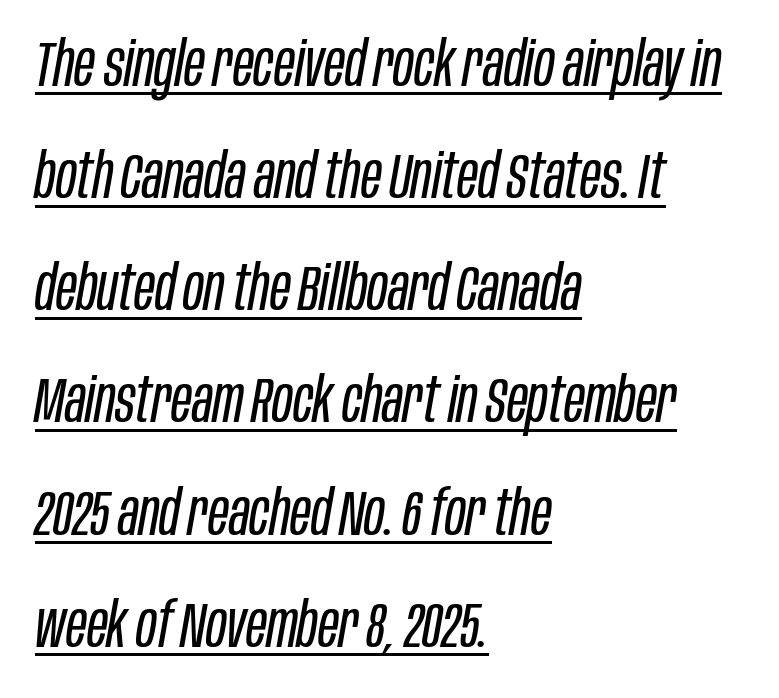
The typesetter has applied underlining to the passage shown. Summary of weight: not heavy and not bold. The compositor pushed each line to the left boundary. Italic: yes, the glyphs are oblique. The passage shown is typed in a proportional face where columns would drift. Tracking here is standard; glyphs follow each other at the usual distance.
